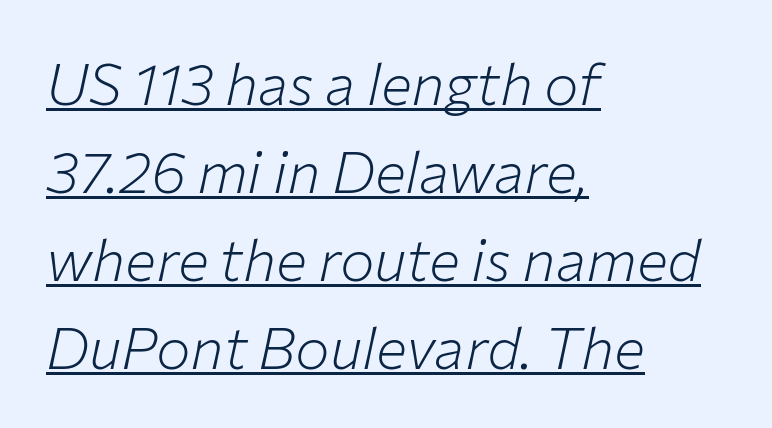
The image shows 58 px light type, italic (leaning right); set left-aligned, normal line spacing (1.52x), normal letter spacing, underlined; low stroke contrast and a medium x-height.
